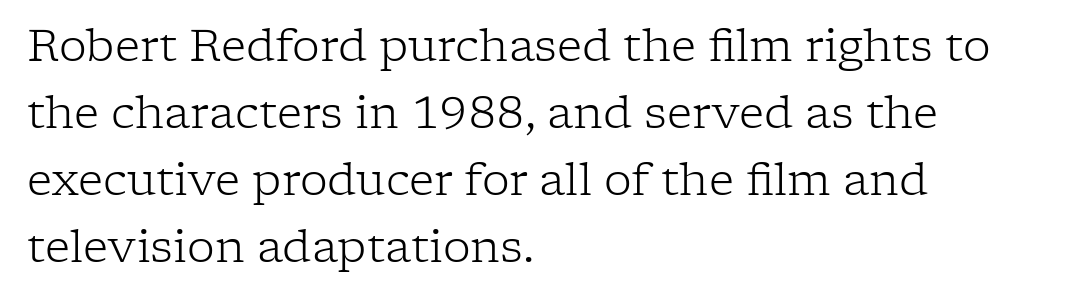
This rendering uses left alignment, leaving the right contour irregular. Is the letter spacing exaggerated? No — it looks like the ordinary default. No chunkiness to these letters — they're not bold. Examine the stroke ends and you'll spot serifs. Posture: vertical.
